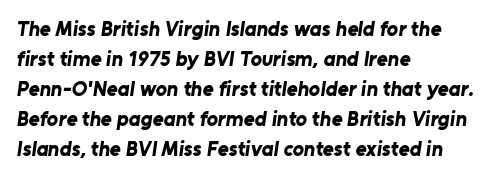
The image shows 21 px bold type; set left-aligned, normal line spacing (1.43x), normal letter spacing, not underlined.
